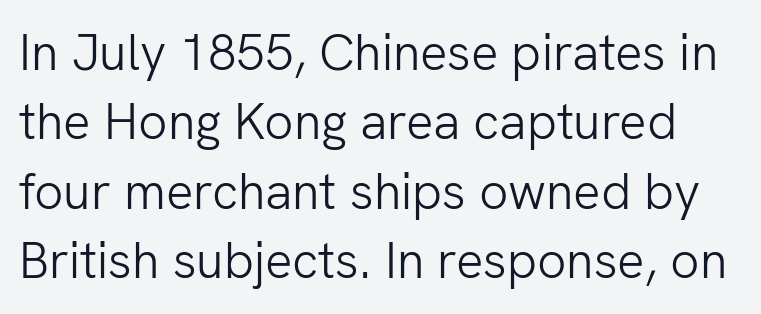
The image shows 51 px light sans-serif type, upright; set normal line spacing (1.36x), normal letter spacing, not underlined; low stroke contrast and a medium x-height.
